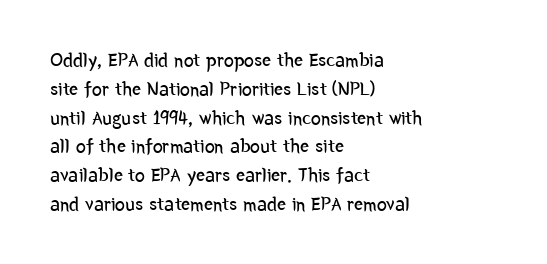
Q: Is the text bold? A: No.
Q: Is the text italic (slanted)? A: No, it is upright.
Q: Is the text underlined? A: No.
Q: How is the paragraph aligned? A: Left-aligned.
Q: Is the spacing between letters normal or unusually wide? A: Normal.
Q: Is the spacing between lines tight, normal or loose? A: Normal.
